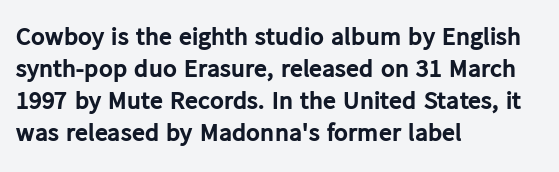
The image shows 26 px bold type, upright; set left-aligned, line spacing 1.23x, normal letter spacing, not underlined.
